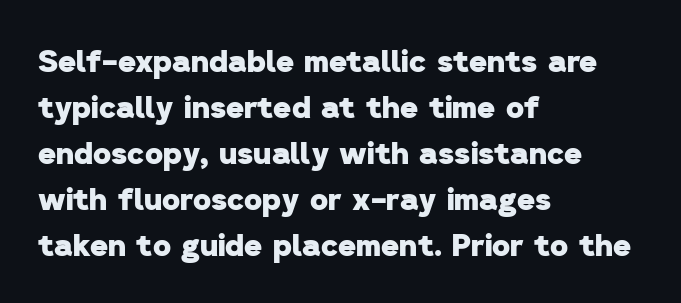
Where is the straight margin? On the left. Here the glyphs are tracked normally, forming tight word shapes. You could not count columns in this text — the font is proportionally spaced. Look at the stroke-to-counter ratio: heavy, a bold. Observe the absence of serifs on each vertical stroke in this sample. Vertical spacing — default.
